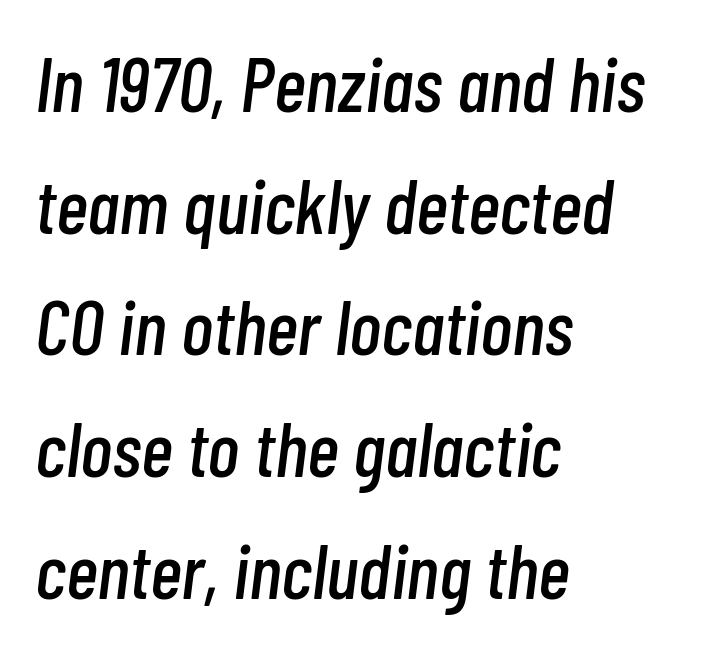
Q: Is the text italic (slanted)? A: Yes, it leans right by about 7 degrees.
Q: Is the text underlined? A: No.
Q: How is the paragraph aligned? A: Left-aligned.
Q: Is the spacing between letters normal or unusually wide? A: Normal.
Q: Is the spacing between lines tight, normal or loose? A: Normal.
Q: Width (condensed, normal, or wide)? A: Condensed.
Q: Stroke contrast? A: Low.
Q: x-height? A: Medium.
Q: Monospaced? A: No.
